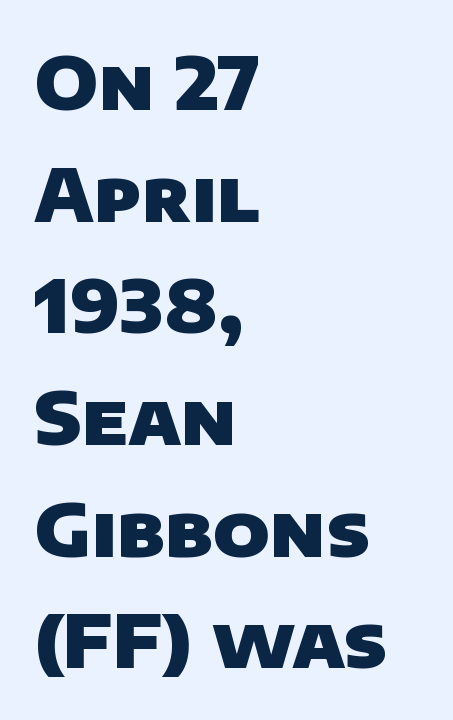
Q: Is the text bold? A: Yes.
Q: Is the typeface a serif or a sans-serif typeface? A: Sans-serif.
Q: Is the text underlined? A: No.
Q: How is the paragraph aligned? A: Left-aligned.
Q: Is the spacing between letters normal or unusually wide? A: Normal.
Q: Is the spacing between lines tight, normal or loose? A: Normal.
Q: Width (condensed, normal, or wide)? A: Normal.
Q: Stroke contrast? A: Low.
Q: x-height? A: Large.
Q: Monospaced? A: No.
